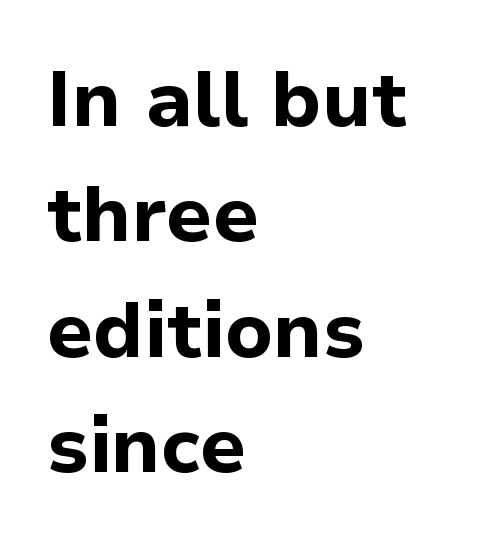
Posture: upright roman. Serif or sans? Sans — the stroke terminals are bare. Stroke thickness is high; the sample reads as a true bold. How are the letters spaced? Ordinarily, with no added tracking. Rule under the text: the space is simply empty. Looks like regular typesetting: each glyph gets only the width it needs.
